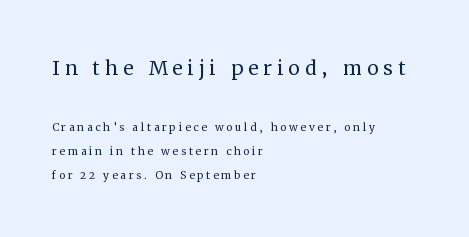
{"italic": "no", "bold": "no", "underline": "no", "align": "left", "line_spacing_ratio": 1.73, "larger_block": "first", "size_ratio": 1.86, "glyph_px": 26}
